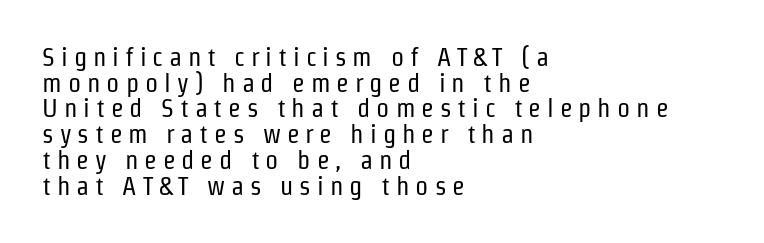
{"italic": "no", "bold": "no", "underline": "no", "align": "left", "line_spacing": "tight", "line_spacing_ratio": 0.99, "letter_spacing": "wide", "letter_spacing_em": 0.23, "glyph_px": 26}
